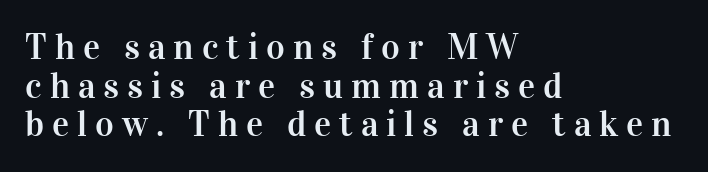
The image shows 36 px serif type, upright; set left-aligned, tight line spacing (1.07x), unusually wide letter spacing (+0.22 em), not underlined; high stroke contrast and a medium x-height.
